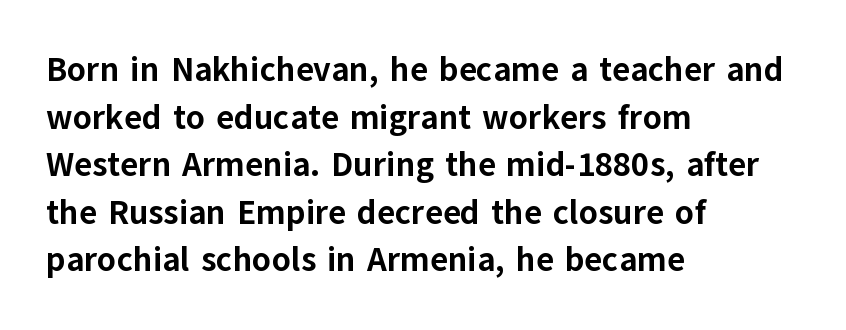
The image shows 34 px bold sans-serif type, upright; set left-aligned, normal line spacing (1.4x), normal letter spacing, not underlined; low stroke contrast and a medium x-height.
